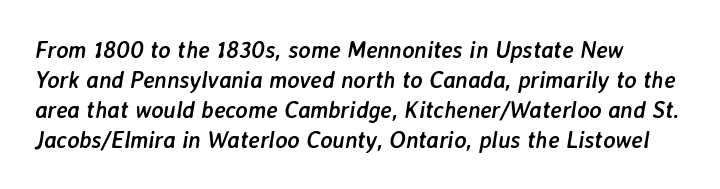
Q: Is the text bold? A: Yes.
Q: Is the text italic (slanted)? A: Yes, it leans right by about 7 degrees.
Q: Is the text underlined? A: No.
Q: Is the spacing between letters normal or unusually wide? A: Normal.
Q: Is the spacing between lines tight, normal or loose? A: Normal.
